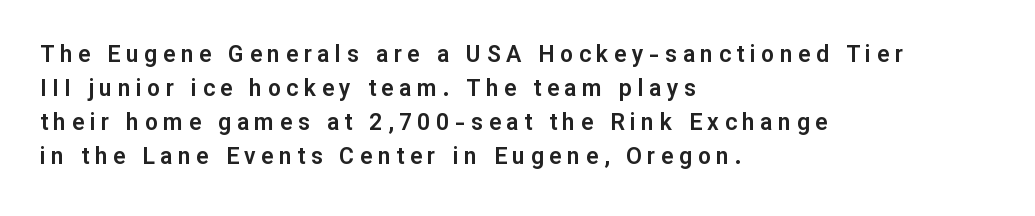
{"italic": "no", "underline": "no", "align": "left", "line_spacing": "normal", "line_spacing_ratio": 1.48, "letter_spacing": "wide", "letter_spacing_em": 0.24, "glyph_px": 23}
